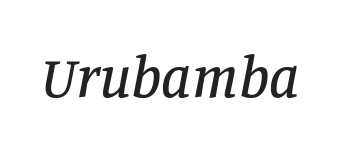
Q: Is the text italic (slanted)? A: Yes, it leans right by about 11 degrees.
Q: Is the typeface a serif or a sans-serif typeface? A: Serif.
Q: Is the text underlined? A: No.
Q: Is the spacing between letters normal or unusually wide? A: Normal.
Q: Width (condensed, normal, or wide)? A: Normal.
Q: Stroke contrast? A: Low.
Q: x-height? A: Large.
Q: Monospaced? A: No.
